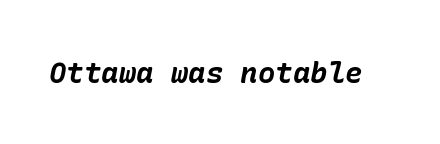
{"italic": "yes", "lean": "right", "slant_degrees": 10, "bold": "yes", "weight": "bold", "width": "normal", "stroke_contrast": "low", "x_height": "medium", "underline": "no", "letter_spacing": "normal", "letter_spacing_em": 0.0, "glyph_px": 29}
